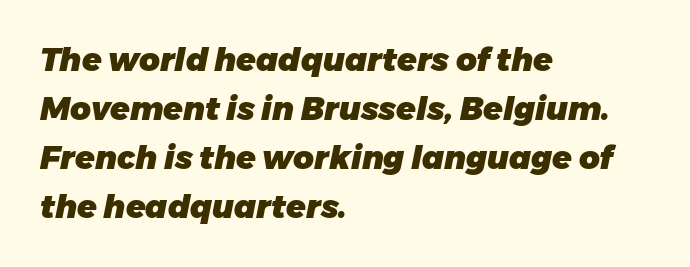
Horizontal bands of white between lines are of average thickness. Leftover space on each line is placed entirely after the last word. You can tell it's italic because the verticals aren't actually vertical. The letterforms sit shoulder to shoulder at normal distance.
